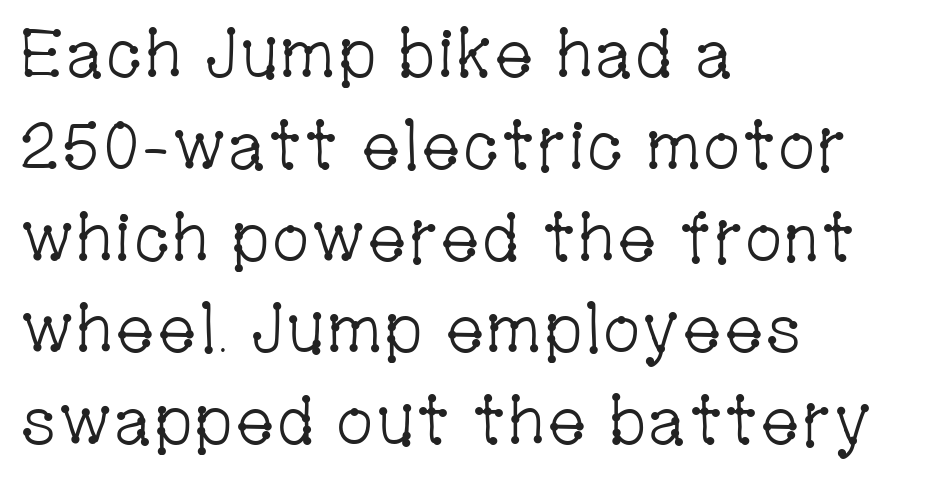
Q: Is the text bold? A: No.
Q: Is the text italic (slanted)? A: No, it is upright.
Q: Is the typeface a serif or a sans-serif typeface? A: Serif.
Q: Is the text underlined? A: No.
Q: How is the paragraph aligned? A: Left-aligned.
Q: Is the spacing between letters normal or unusually wide? A: Normal.
Q: Is the spacing between lines tight, normal or loose? A: Normal.
Q: Width (condensed, normal, or wide)? A: Condensed.
Q: Stroke contrast? A: Low.
Q: x-height? A: Medium.
Q: Monospaced? A: No.
